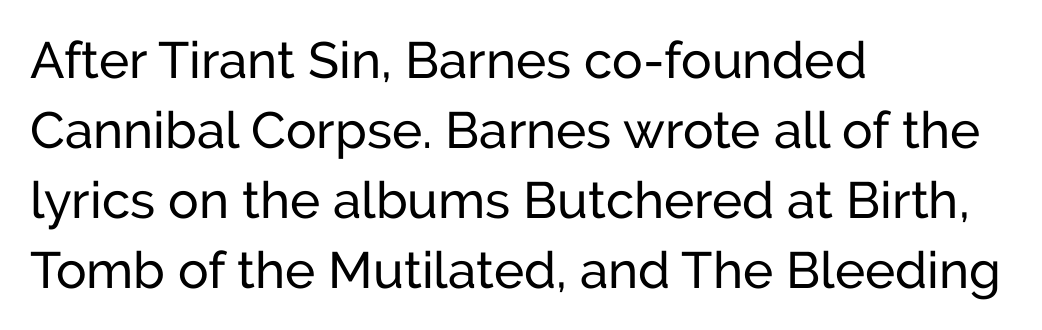
{"serif": "no", "italic": "no", "width": "normal", "stroke_contrast": "low", "x_height": "medium", "monospaced": "no", "underline": "no", "align": "left", "line_spacing": "normal", "line_spacing_ratio": 1.37, "letter_spacing": "normal", "letter_spacing_em": 0.0, "glyph_px": 51}
